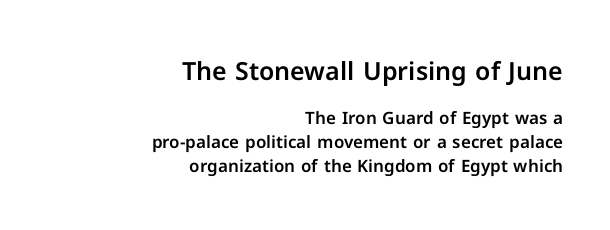
Q: Is the text italic (slanted)? A: No, it is upright.
Q: Is the text underlined? A: No.
Q: How is the paragraph aligned? A: Right-aligned.
Q: Is the spacing between letters normal or unusually wide? A: Normal.
Q: Is the spacing between lines tight, normal or loose? A: Normal.
Q: Which block of text is set in a larger size, the first (top) or the second (bottom)? A: The first (top) one.
